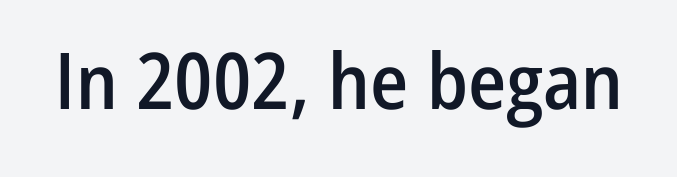
Q: Is the text bold? A: Semi-bold.
Q: Is the text italic (slanted)? A: No, it is upright.
Q: Is the typeface a serif or a sans-serif typeface? A: Sans-serif.
Q: Is the text underlined? A: No.
Q: Is the spacing between letters normal or unusually wide? A: Normal.
Q: Width (condensed, normal, or wide)? A: Condensed.
Q: Stroke contrast? A: Low.
Q: x-height? A: Medium.
Q: Monospaced? A: No.
